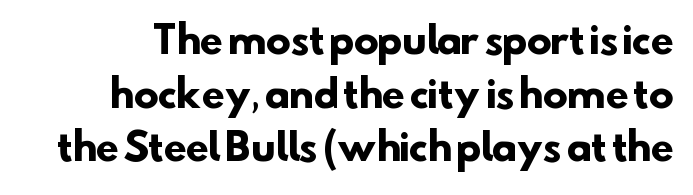
The string is rendered with underlining switched off. Look at the tracking — it's just the regular setting, nothing added. Font category for this specimen: sans-serif. Emphasis by weight is at full strength: bold. A typesetter would call this proportional, since set widths differ per character. Students, observe: this is what conventionally led text looks like.
